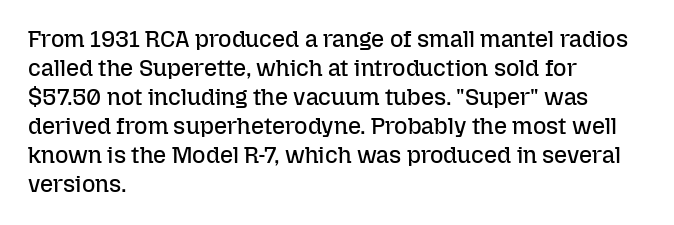
Q: Is the text bold? A: No.
Q: Is the text italic (slanted)? A: No, it is upright.
Q: Is the text underlined? A: No.
Q: How is the paragraph aligned? A: Left-aligned.
Q: Is the spacing between letters normal or unusually wide? A: Normal.
Q: Is the spacing between lines tight, normal or loose? A: Normal.
